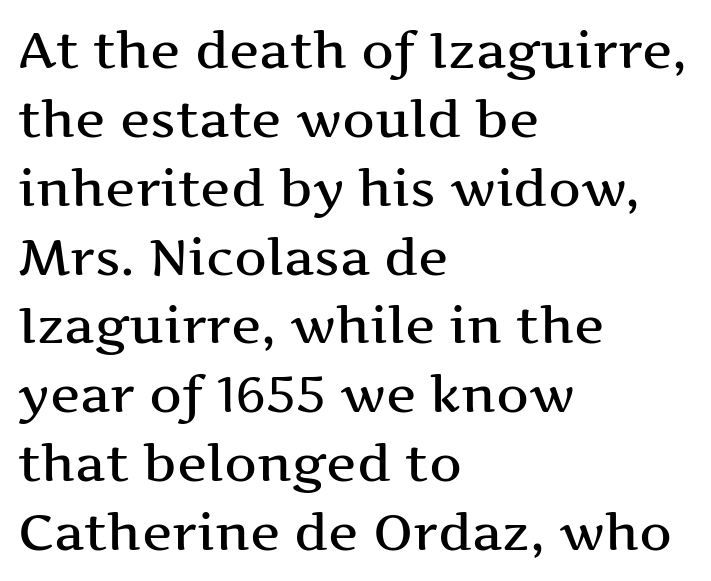
Observe the ordinary spacing: letters are neighbours, not strangers. The passage shown is typed in a proportional face where columns would drift. The glyphs in this specimen are seriffed. The passage is arranged the way most books set body copy — flush left. Any mark beneath the type? The region is blank. The typography opts for an upright posture over an oblique one.
